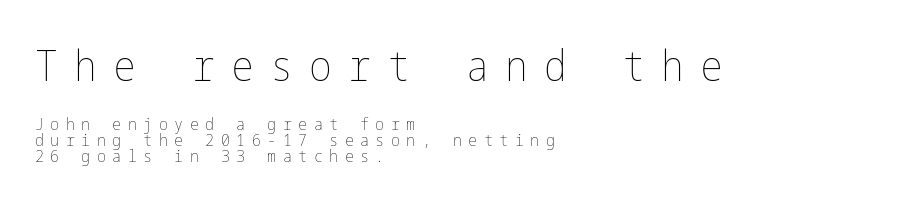
Top chunk: large. Bottom chunk: small. The area under the type is left untouched. Does the leading feel generous? Not at all — it's pinched. A student would call this left alignment; a typographer would say flush left, rag right.
